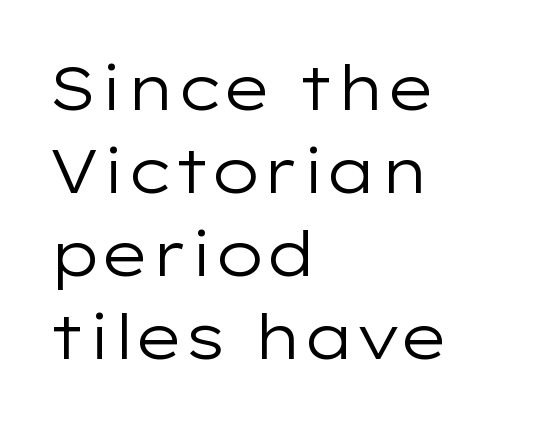
{"serif": "no", "italic": "no", "bold": "no", "weight": "regular", "width": "wide", "stroke_contrast": "low", "x_height": "medium", "monospaced": "no", "underline": "no", "align": "left", "line_spacing": "normal", "line_spacing_ratio": 1.34, "letter_spacing": "normal", "letter_spacing_em": 0.0, "glyph_px": 62}
